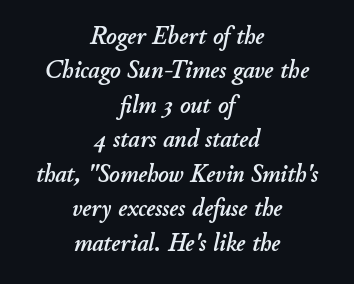
Q: Is the text italic (slanted)? A: Yes, it leans right by about 11 degrees.
Q: Is the text underlined? A: No.
Q: How is the paragraph aligned? A: Centered.
Q: Is the spacing between letters normal or unusually wide? A: Normal.
Q: Is the spacing between lines tight, normal or loose? A: Normal.
